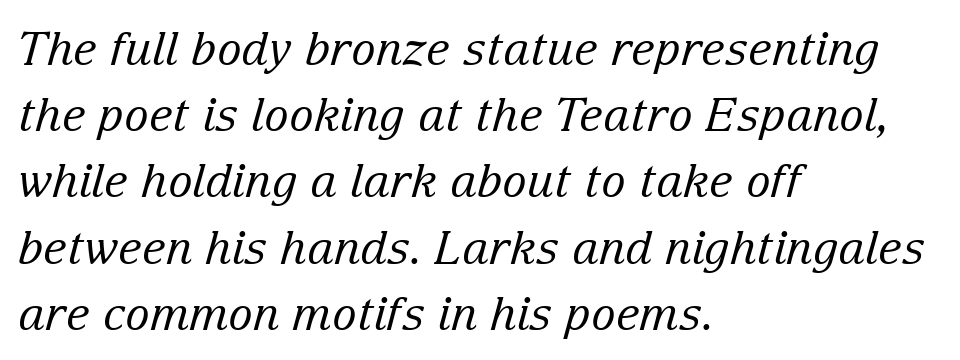
The image shows 46 px regular-weight serif type, italic (leaning right); set left-aligned, normal line spacing (1.44x), normal letter spacing, not underlined; low stroke contrast and a medium x-height.
